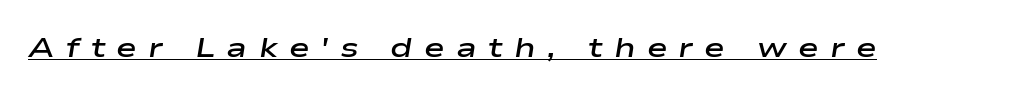
The image shows 28 px semibold, wide type, italic (leaning right); set unusually wide letter spacing (+0.4 em), underlined; low stroke contrast and a medium x-height.
